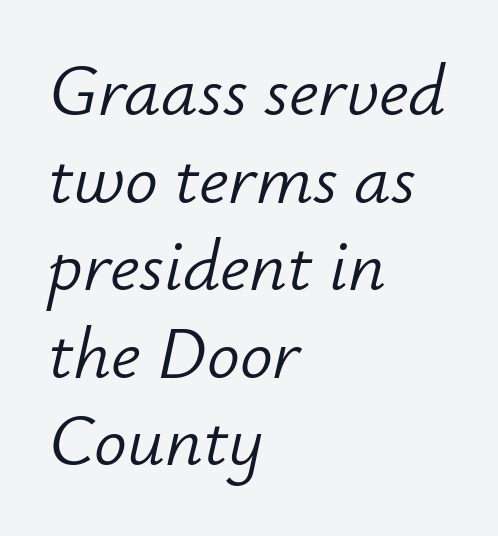
The image shows 73 px light type, italic (leaning right); set left-aligned, line spacing 1.2x, normal letter spacing, not underlined; low stroke contrast and a small x-height.
